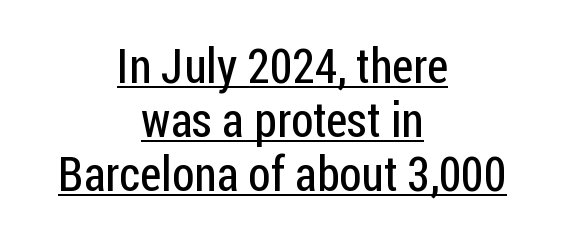
The rendering shows plain stroke endings on the letterforms — a sans-serif design. The weight tops out at a normal text grade. The rendering keeps characters at their native spacing. Baseline-to-baseline distance is barely more than the letter height. Do the characters align in a grid? No, the font is proportional. Notice how the passage keeps no hard edge, just a central spine.
